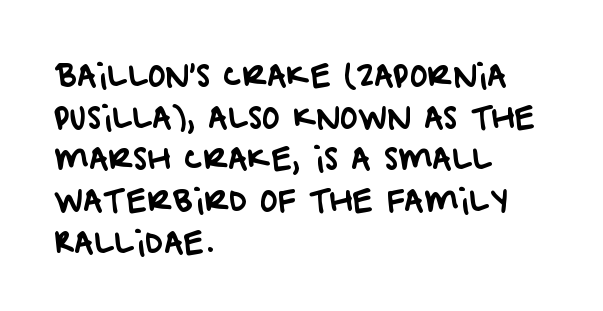
{"serif": "no", "width": "normal", "stroke_contrast": "low", "x_height": "large", "monospaced": "no", "underline": "no", "align": "left", "line_spacing": "normal", "line_spacing_ratio": 1.39, "letter_spacing": "normal", "letter_spacing_em": 0.0, "glyph_px": 30}
